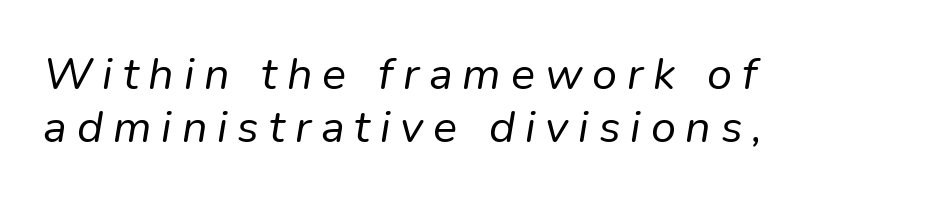
Teacher's note: observe the even left margin — that is flush-left alignment. The rendering applies a slant to the glyphs. The rendering inserts visible extra space after every character. The passage shown is not bold in any degree.
